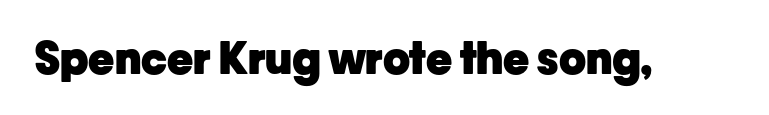
The image shows 44 px heavy sans-serif type, upright; set normal letter spacing, not underlined; low stroke contrast and a medium x-height.
